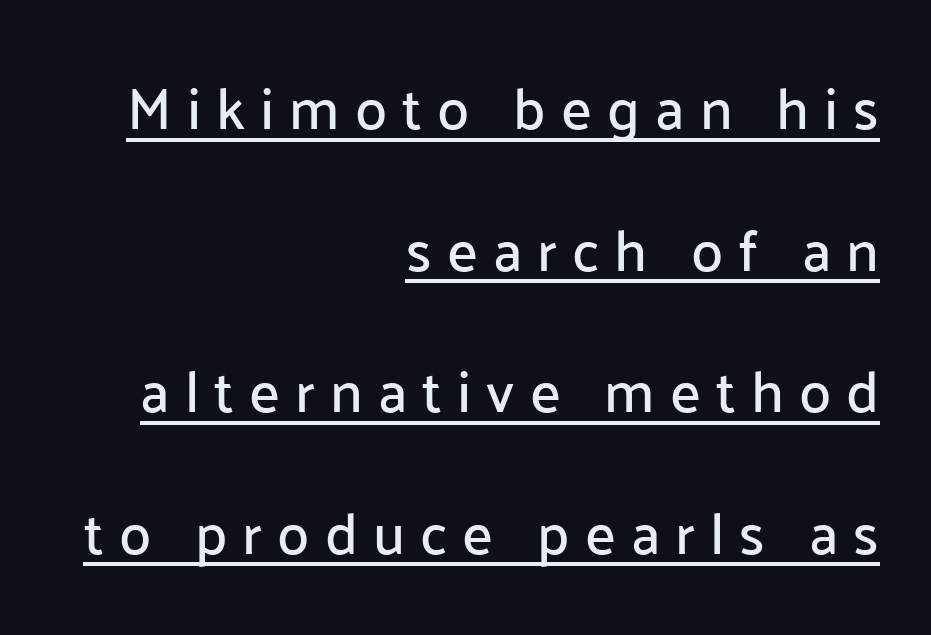
Q: Is the text italic (slanted)? A: No, it is upright.
Q: Is the typeface a serif or a sans-serif typeface? A: Sans-serif.
Q: Is the text underlined? A: Yes.
Q: How is the paragraph aligned? A: Right-aligned.
Q: Is the spacing between letters normal or unusually wide? A: Unusually wide.
Q: Is the spacing between lines tight, normal or loose? A: Loose.
Q: Width (condensed, normal, or wide)? A: Normal.
Q: Stroke contrast? A: Low.
Q: x-height? A: Medium.
Q: Monospaced? A: No.
